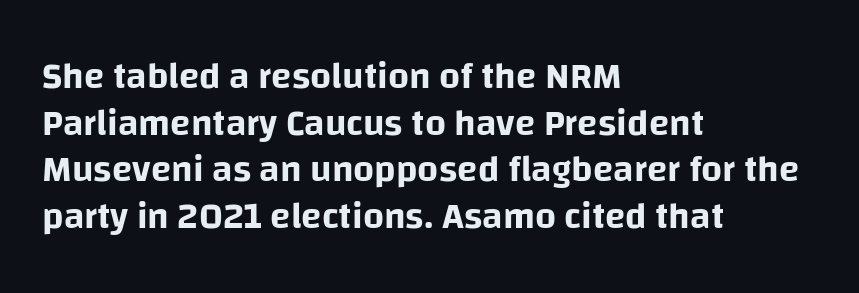
Q: Is the text italic (slanted)? A: No, it is upright.
Q: Is the typeface a serif or a sans-serif typeface? A: Sans-serif.
Q: Is the text underlined? A: No.
Q: How is the paragraph aligned? A: Left-aligned.
Q: Is the spacing between letters normal or unusually wide? A: Normal.
Q: Is the spacing between lines tight, normal or loose? A: Normal.
Q: Width (condensed, normal, or wide)? A: Normal.
Q: Stroke contrast? A: Low.
Q: x-height? A: Large.
Q: Monospaced? A: No.
